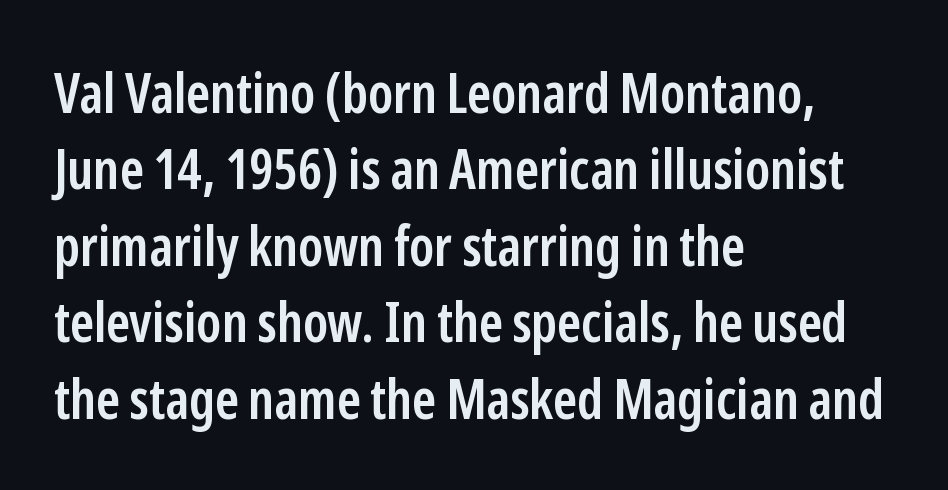
{"serif": "no", "italic": "no", "bold": "semi", "weight": "semibold", "width": "condensed", "stroke_contrast": "low", "x_height": "medium", "monospaced": "no", "underline": "no", "align": "left", "line_spacing": "normal", "line_spacing_ratio": 1.39, "letter_spacing": "normal", "letter_spacing_em": 0.0, "glyph_px": 55}
